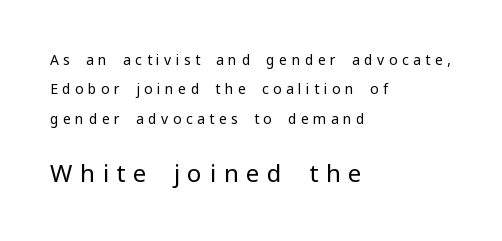
The image shows 24 px text type, upright; set left-aligned, loose line spacing (2.1x), unusually wide letter spacing (+0.32 em), not underlined; the second (bottom) block is 1.71x larger.
